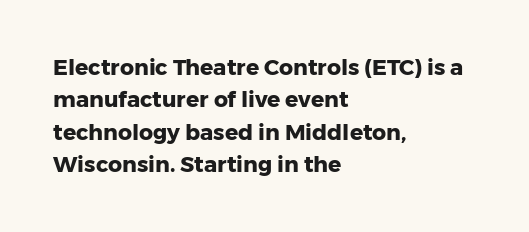
Q: Is the text bold? A: Yes.
Q: Is the text italic (slanted)? A: No, it is upright.
Q: Is the text underlined? A: No.
Q: How is the paragraph aligned? A: Left-aligned.
Q: Is the spacing between letters normal or unusually wide? A: Normal.
Q: Is the spacing between lines tight, normal or loose? A: Normal.
